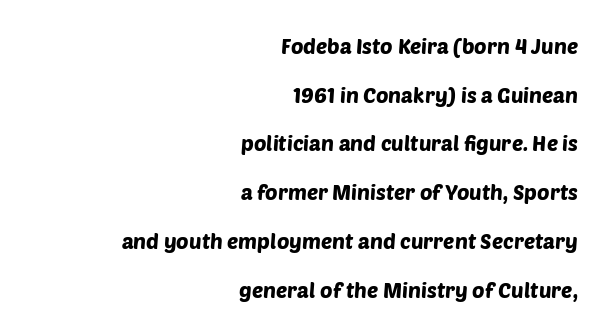
The image shows 21 px text type; set right-aligned, loose line spacing (2.32x), normal letter spacing, not underlined.
